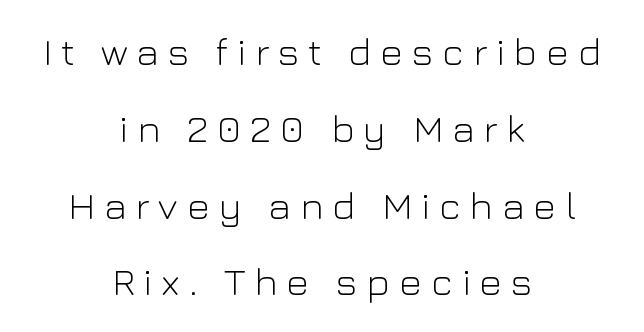
Q: Is the text bold? A: No.
Q: Is the text italic (slanted)? A: No, it is upright.
Q: Is the typeface a serif or a sans-serif typeface? A: Sans-serif.
Q: Is the text underlined? A: No.
Q: How is the paragraph aligned? A: Centered.
Q: Is the spacing between letters normal or unusually wide? A: Unusually wide.
Q: Is the spacing between lines tight, normal or loose? A: Loose.
Q: Width (condensed, normal, or wide)? A: Normal.
Q: Stroke contrast? A: Low.
Q: x-height? A: Medium.
Q: Monospaced? A: No.
